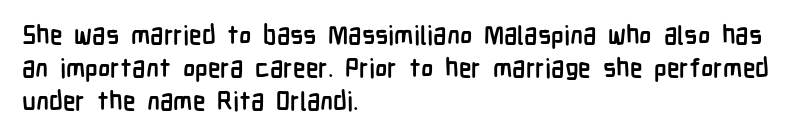
The image shows 26 px bold type, upright; set left-aligned, normal line spacing (1.26x), normal letter spacing, not underlined.
